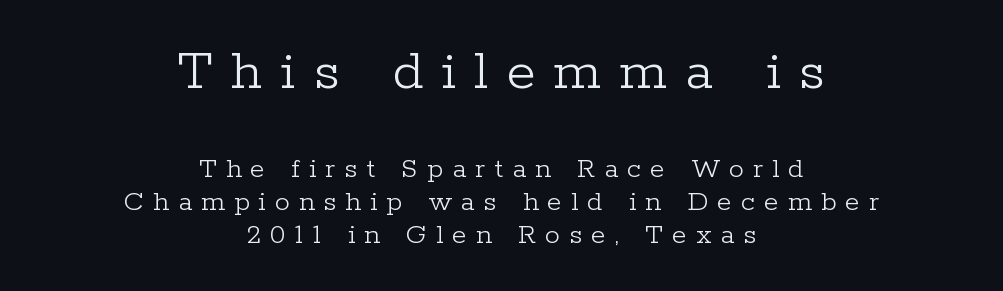
The image shows 60 px light serif type, upright; set centered, tight line spacing (1.1x), unusually wide letter spacing (+0.3 em), not underlined; the first (top) block is 2.0x larger; low stroke contrast and a medium x-height.
